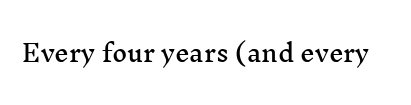
{"italic": "no", "underline": "no", "letter_spacing": "normal", "letter_spacing_em": 0.0, "glyph_px": 23}
